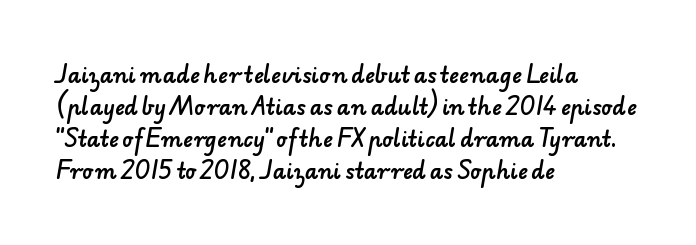
This block has exactly the height ordinary leading produces. Line beginnings align vertically; line endings do not. Descenders are the only things crossing below the line. Nothing unusual about the tracking: characters are spaced as the font intends.
